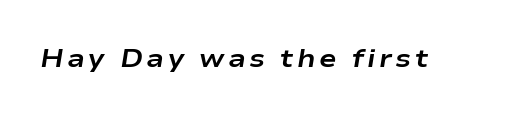
This sample uses an oblique cut, with every glyph tilted off the vertical. Typographic density is high because the face is bold. The passage shown is not underscored anywhere.
